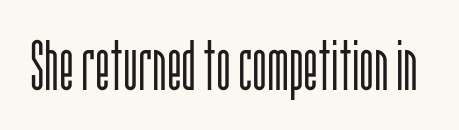
Q: Is the text bold? A: No.
Q: Is the text italic (slanted)? A: No, it is upright.
Q: Is the typeface a serif or a sans-serif typeface? A: Sans-serif.
Q: Is the text underlined? A: No.
Q: Is the spacing between letters normal or unusually wide? A: Normal.
Q: Width (condensed, normal, or wide)? A: Condensed.
Q: Stroke contrast? A: Low.
Q: x-height? A: Large.
Q: Monospaced? A: No.
